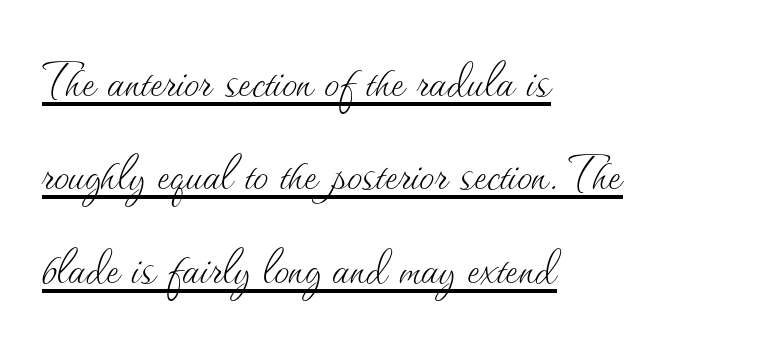
Q: Is the text bold? A: No.
Q: Is the text italic (slanted)? A: Yes.
Q: Is the text underlined? A: Yes.
Q: How is the paragraph aligned? A: Left-aligned.
Q: Is the spacing between letters normal or unusually wide? A: Normal.
Q: Is the spacing between lines tight, normal or loose? A: Normal.
Q: Width (condensed, normal, or wide)? A: Normal.
Q: Stroke contrast? A: Medium.
Q: x-height? A: Small.
Q: Monospaced? A: No.
